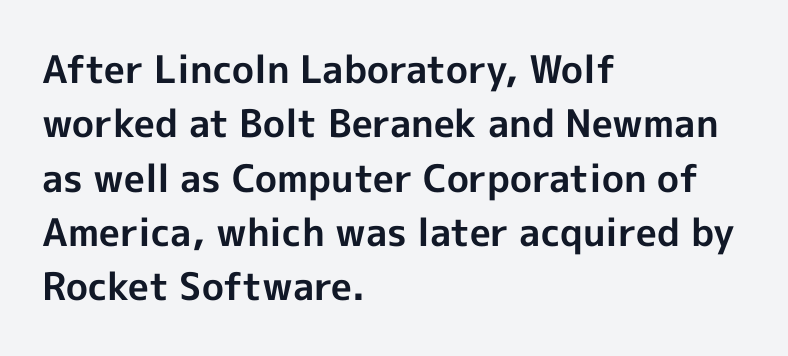
{"serif": "no", "italic": "no", "bold": "yes", "weight": "bold", "width": "normal", "x_height": "medium", "monospaced": "no", "underline": "no", "align": "left", "line_spacing": "normal", "line_spacing_ratio": 1.43, "letter_spacing": "normal", "letter_spacing_em": 0.0, "glyph_px": 38}
